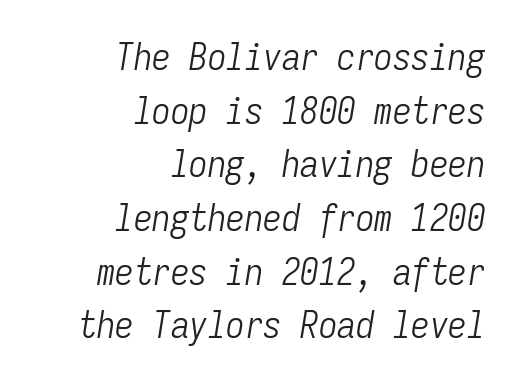
Q: Is the text bold? A: No.
Q: Is the text italic (slanted)? A: Yes, it leans right by about 9 degrees.
Q: Is the text underlined? A: No.
Q: How is the paragraph aligned? A: Right-aligned.
Q: Is the spacing between letters normal or unusually wide? A: Normal.
Q: Is the spacing between lines tight, normal or loose? A: Normal.
Q: Width (condensed, normal, or wide)? A: Condensed.
Q: Stroke contrast? A: Low.
Q: x-height? A: Medium.
Q: Monospaced? A: Yes.
